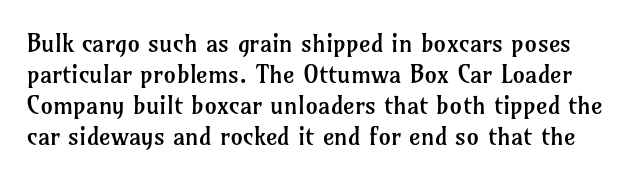
Anything drawn beneath the words? Only blank space. Letter spacing: default. A light-to-regular cut is what we see here. Posture: upright roman.
